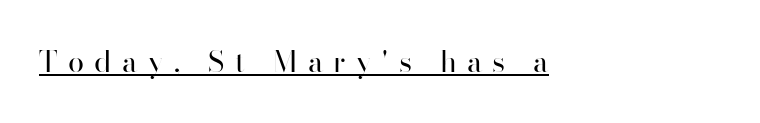
{"serif": "no", "italic": "no", "bold": "no", "weight": "regular", "width": "normal", "stroke_contrast": "high", "x_height": "small", "monospaced": "no", "underline": "yes", "align": "left", "letter_spacing": "wide", "letter_spacing_em": 0.36, "glyph_px": 29}
